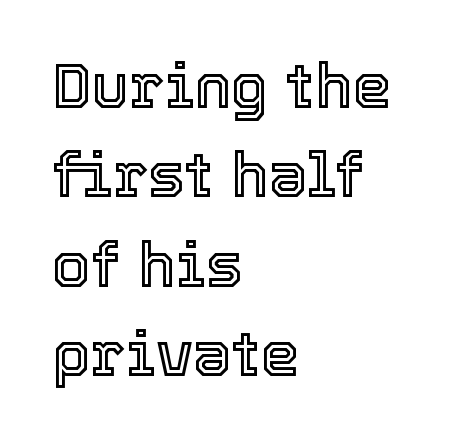
Q: Is the text italic (slanted)? A: No, it is upright.
Q: Is the text underlined? A: No.
Q: How is the paragraph aligned? A: Left-aligned.
Q: Is the spacing between letters normal or unusually wide? A: Normal.
Q: Is the spacing between lines tight, normal or loose? A: Normal.
Q: Width (condensed, normal, or wide)? A: Normal.
Q: x-height? A: Medium.
Q: Monospaced? A: No.
